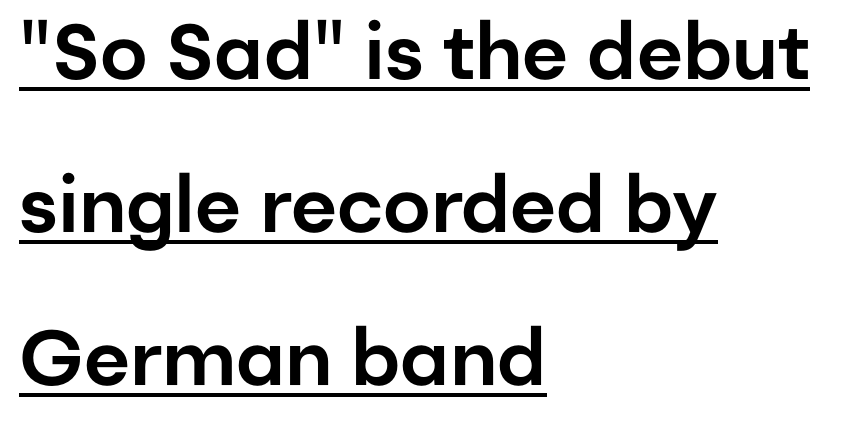
{"serif": "no", "italic": "no", "width": "normal", "stroke_contrast": "low", "x_height": "medium", "monospaced": "no", "underline": "yes", "align": "left", "line_spacing": "loose", "line_spacing_ratio": 1.96, "letter_spacing": "normal", "letter_spacing_em": 0.0, "glyph_px": 78}
